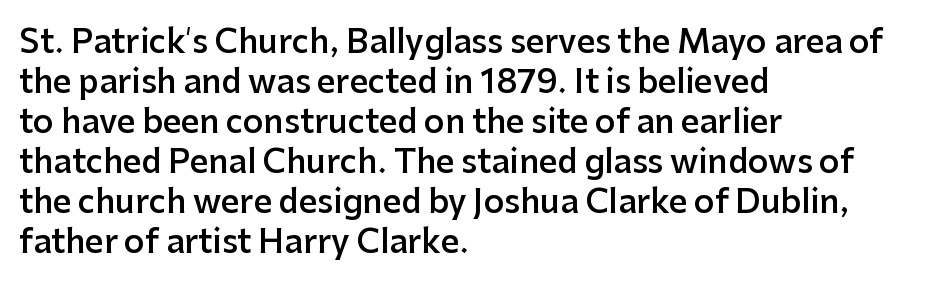
Q: Is the text bold? A: Semi-bold.
Q: Is the text italic (slanted)? A: No, it is upright.
Q: Is the typeface a serif or a sans-serif typeface? A: Sans-serif.
Q: Is the text underlined? A: No.
Q: How is the paragraph aligned? A: Left-aligned.
Q: Is the spacing between letters normal or unusually wide? A: Normal.
Q: Is the spacing between lines tight, normal or loose? A: Normal.
Q: Width (condensed, normal, or wide)? A: Normal.
Q: Stroke contrast? A: Low.
Q: x-height? A: Medium.
Q: Monospaced? A: No.
